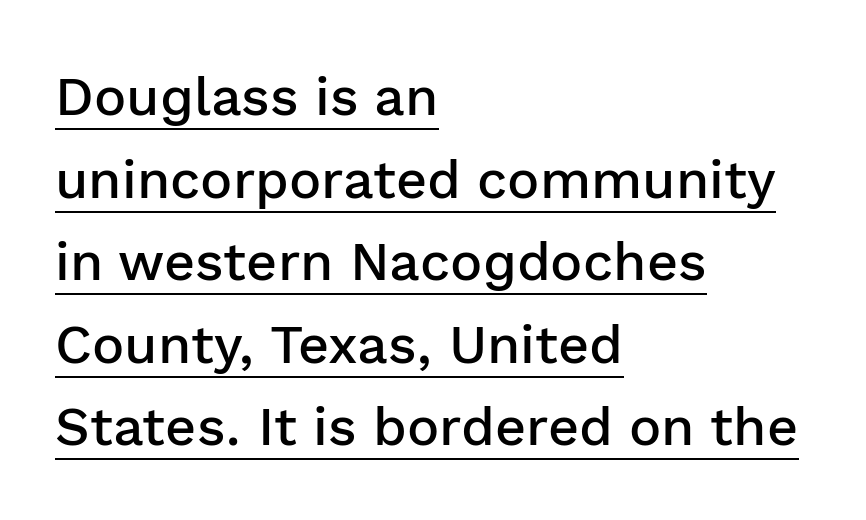
The image shows 54 px semibold sans-serif type, upright; set left-aligned, normal line spacing (1.53x), normal letter spacing, underlined; low stroke contrast and a medium x-height.
